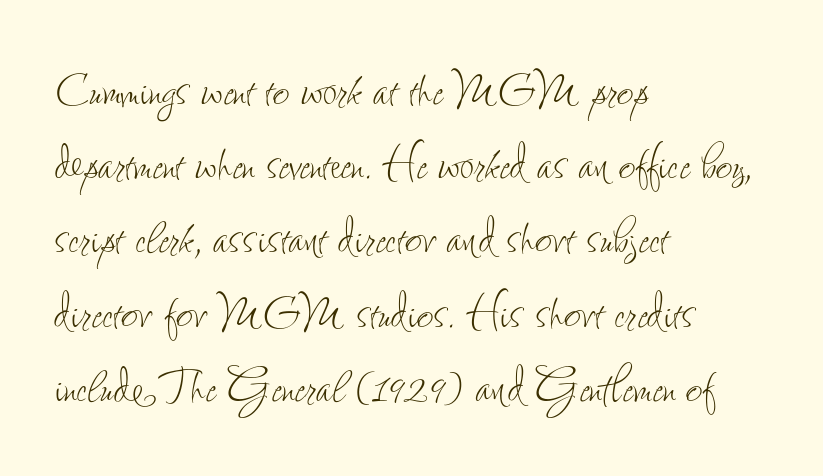
Q: Is the text bold? A: No.
Q: Is the text italic (slanted)? A: Yes.
Q: Is the text underlined? A: No.
Q: How is the paragraph aligned? A: Left-aligned.
Q: Is the spacing between letters normal or unusually wide? A: Normal.
Q: Is the spacing between lines tight, normal or loose? A: Normal.
Q: Width (condensed, normal, or wide)? A: Condensed.
Q: Stroke contrast? A: Low.
Q: x-height? A: Small.
Q: Monospaced? A: No.
